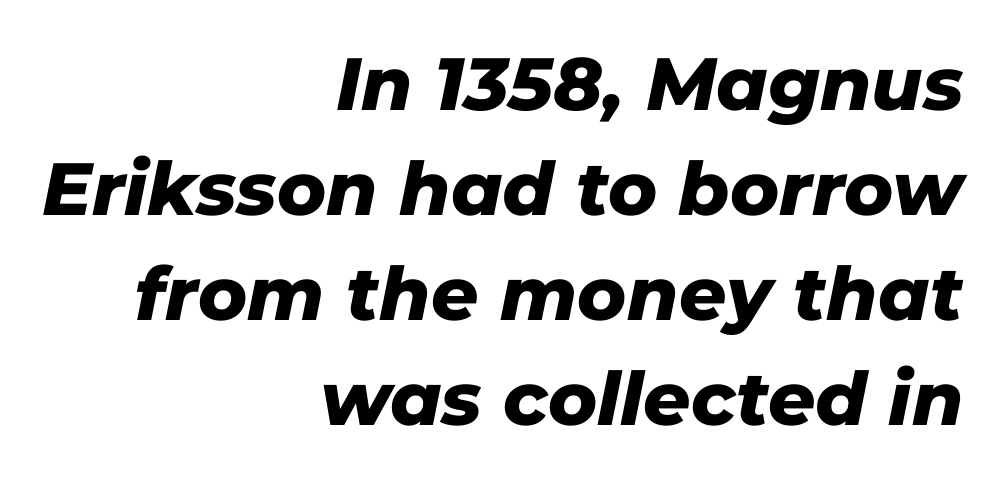
The image shows 74 px heavy type, italic (leaning right); set right-aligned, normal line spacing (1.42x), normal letter spacing, not underlined; low stroke contrast and a medium x-height.
